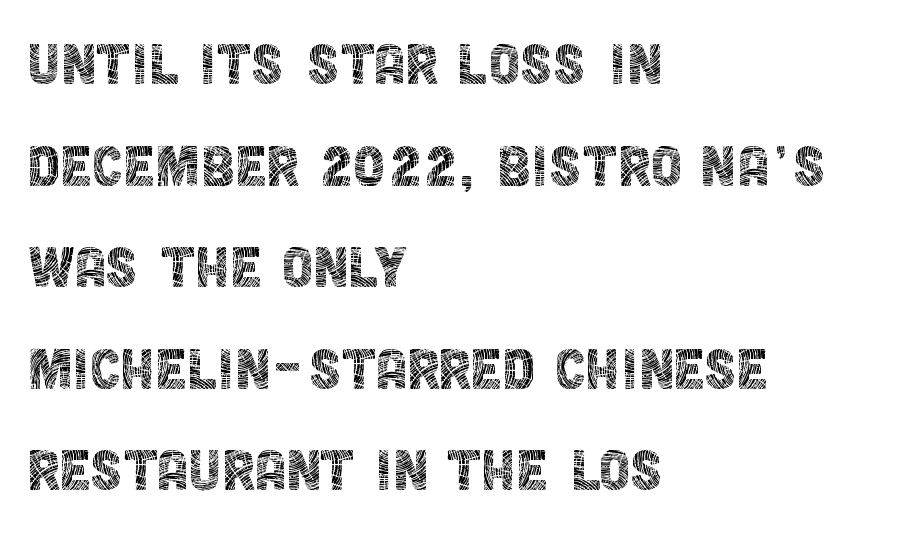
Q: Is the text bold? A: No.
Q: Is the text italic (slanted)? A: No, it is upright.
Q: Is the typeface a serif or a sans-serif typeface? A: Sans-serif.
Q: Is the text underlined? A: No.
Q: How is the paragraph aligned? A: Left-aligned.
Q: Is the spacing between letters normal or unusually wide? A: Normal.
Q: Is the spacing between lines tight, normal or loose? A: Normal.
Q: Width (condensed, normal, or wide)? A: Condensed.
Q: x-height? A: Large.
Q: Monospaced? A: No.
